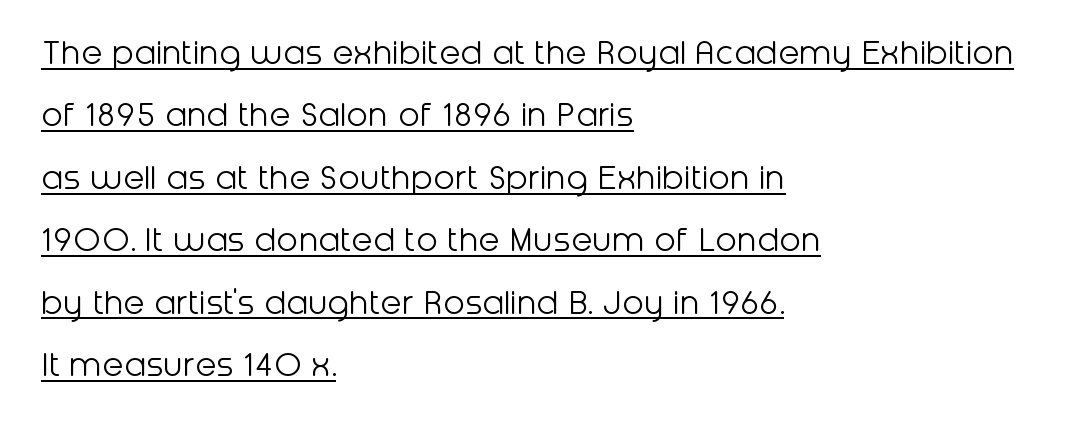
Every stem runs plumb, perpendicular to the baseline. Nothing heavy about these letters — not bold at all. Do the characters align in a grid? No, the font is proportional. No feet cap the strokes, marking this as sans-serif type. Caption: standard tracking, unaltered.
